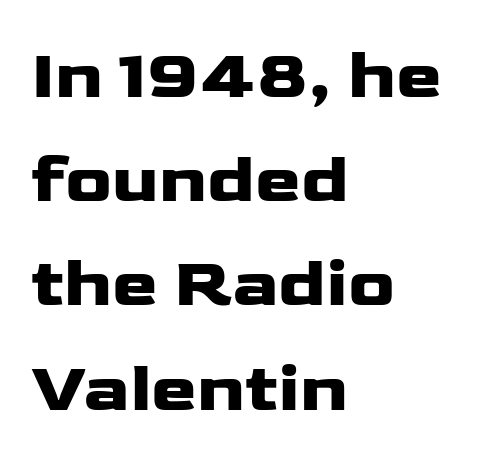
What stands out about the letter spacing? Nothing — it is the standard amount. Note the varied advance widths — an 'i' is clearly narrower than an 'm'. Vertical strokes here are truly vertical. The passage is arranged the way most books set body copy — flush left. Just letters on the line, the space beneath them empty.
